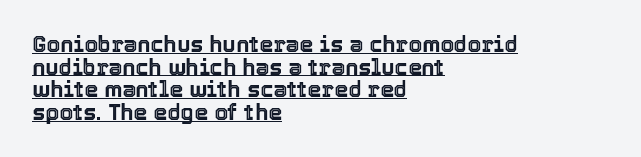
Q: Is the text italic (slanted)? A: No, it is upright.
Q: Is the text underlined? A: Yes.
Q: How is the paragraph aligned? A: Left-aligned.
Q: Is the spacing between letters normal or unusually wide? A: Normal.
Q: Is the spacing between lines tight, normal or loose? A: Tight.
